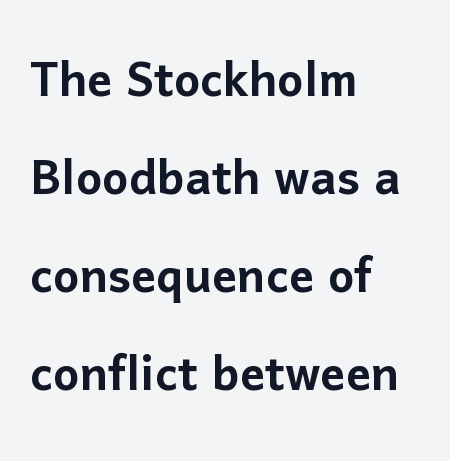
{"serif": "no", "italic": "no", "width": "normal", "stroke_contrast": "low", "x_height": "medium", "monospaced": "no", "underline": "no", "align": "left", "line_spacing": "normal", "line_spacing_ratio": 1.58, "letter_spacing": "normal", "letter_spacing_em": 0.0, "glyph_px": 62}
